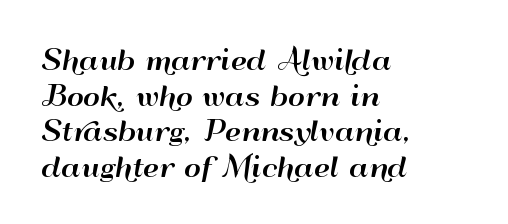
Q: Is the text italic (slanted)? A: Yes.
Q: Is the text underlined? A: No.
Q: How is the paragraph aligned? A: Left-aligned.
Q: Is the spacing between letters normal or unusually wide? A: Normal.
Q: Is the spacing between lines tight, normal or loose? A: Normal.
